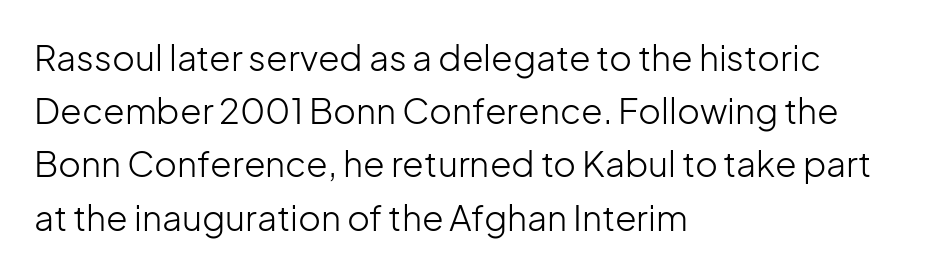
The baseline area is clear. Students, observe: this is what conventionally led text looks like. The rag falls on the right side of this text block. Note the varied advance widths — an 'i' is clearly narrower than an 'm'. The letters stand straight up with perfectly vertical stems.
